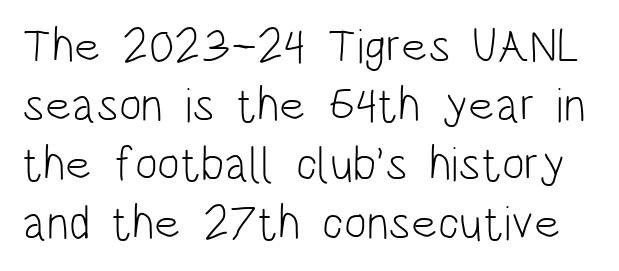
The image shows 48 px light, condensed sans-serif type, upright; set line spacing 1.23x, normal letter spacing, not underlined; low stroke contrast and a large x-height.
